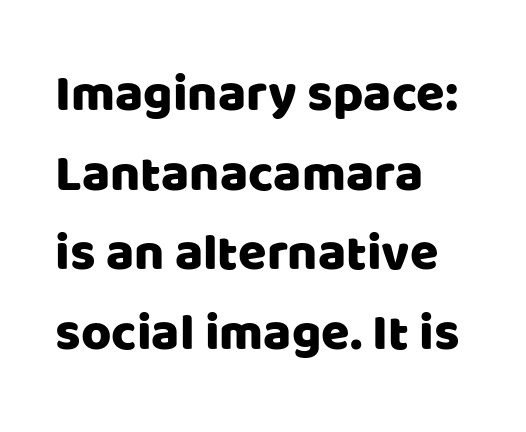
Q: Is the text italic (slanted)? A: No, it is upright.
Q: Is the typeface a serif or a sans-serif typeface? A: Sans-serif.
Q: Is the text underlined? A: No.
Q: How is the paragraph aligned? A: Left-aligned.
Q: Is the spacing between letters normal or unusually wide? A: Normal.
Q: Is the spacing between lines tight, normal or loose? A: Normal.
Q: Width (condensed, normal, or wide)? A: Normal.
Q: Stroke contrast? A: Low.
Q: x-height? A: Large.
Q: Monospaced? A: No.
